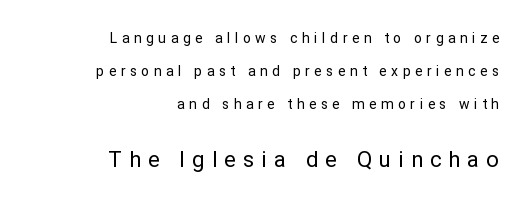
Q: Is the text bold? A: No.
Q: Is the text italic (slanted)? A: No, it is upright.
Q: Is the text underlined? A: No.
Q: How is the paragraph aligned? A: Right-aligned.
Q: Is the spacing between letters normal or unusually wide? A: Unusually wide.
Q: Is the spacing between lines tight, normal or loose? A: Loose.
Q: Which block of text is set in a larger size, the first (top) or the second (bottom)? A: The second (bottom) one.
